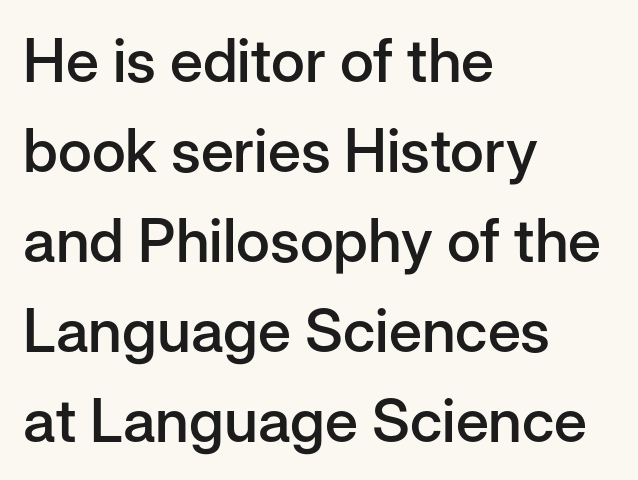
{"serif": "no", "italic": "no", "bold": "semi", "weight": "semibold", "width": "normal", "stroke_contrast": "low", "x_height": "medium", "monospaced": "no", "underline": "no", "align": "left", "line_spacing": "normal", "line_spacing_ratio": 1.5, "letter_spacing": "normal", "letter_spacing_em": 0.0, "glyph_px": 60}
